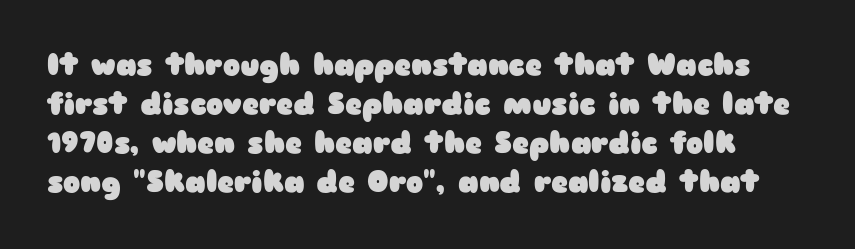
Q: Is the text bold? A: Yes.
Q: Is the text italic (slanted)? A: No, it is upright.
Q: Is the typeface a serif or a sans-serif typeface? A: Sans-serif.
Q: Is the text underlined? A: No.
Q: Is the spacing between letters normal or unusually wide? A: Normal.
Q: Is the spacing between lines tight, normal or loose? A: Normal.
Q: Width (condensed, normal, or wide)? A: Wide.
Q: Stroke contrast? A: Low.
Q: x-height? A: Medium.
Q: Monospaced? A: No.
